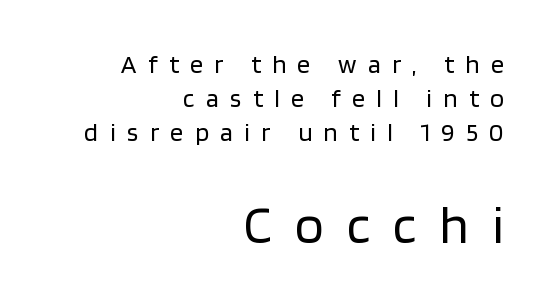
Q: Is the text bold? A: No.
Q: Is the text italic (slanted)? A: No, it is upright.
Q: Is the typeface a serif or a sans-serif typeface? A: Sans-serif.
Q: Is the text underlined? A: No.
Q: How is the paragraph aligned? A: Right-aligned.
Q: Is the spacing between letters normal or unusually wide? A: Unusually wide.
Q: Is the spacing between lines tight, normal or loose? A: Normal.
Q: Which block of text is set in a larger size, the first (top) or the second (bottom)? A: The second (bottom) one.
Q: Width (condensed, normal, or wide)? A: Normal.
Q: Stroke contrast? A: Low.
Q: x-height? A: Large.
Q: Monospaced? A: No.
